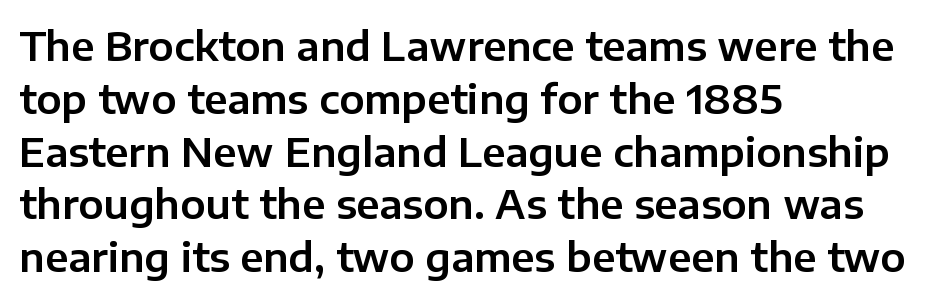
The image shows 40 px sans-serif type, upright; set left-aligned, normal line spacing (1.32x), normal letter spacing, not underlined; low stroke contrast and a medium x-height.
